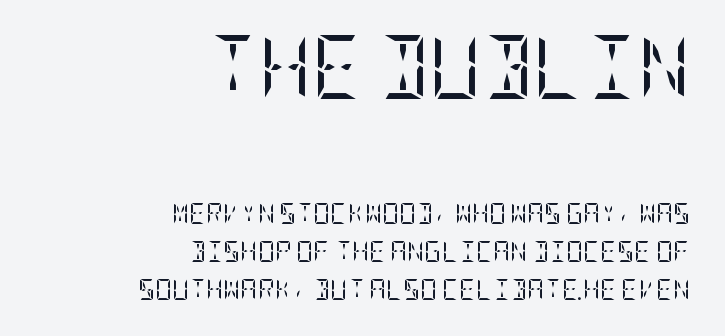
Q: Is the text bold? A: No.
Q: Is the text italic (slanted)? A: No, it is upright.
Q: Is the typeface a serif or a sans-serif typeface? A: Serif.
Q: Is the text underlined? A: No.
Q: How is the paragraph aligned? A: Right-aligned.
Q: Is the spacing between letters normal or unusually wide? A: Normal.
Q: Which block of text is set in a larger size, the first (top) or the second (bottom)? A: The first (top) one.
Q: Width (condensed, normal, or wide)? A: Condensed.
Q: Stroke contrast? A: Low.
Q: x-height? A: Large.
